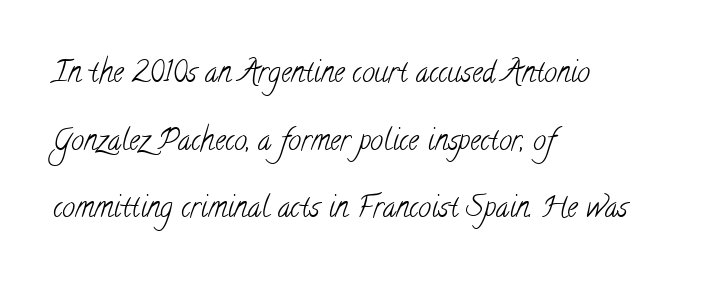
The image shows 29 px light, condensed serif type; set left-aligned, loose line spacing (2.33x), normal letter spacing, not underlined; low stroke contrast and a small x-height.
